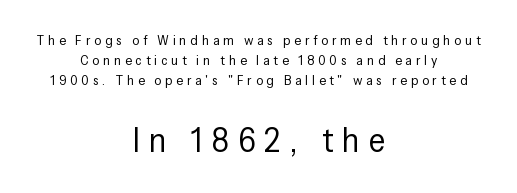
Here the designer chose a conventional face with non-uniform glyph widths. Size hierarchy here favors the trailing block over the leading one. Where is the straight margin? There isn't one; the lines are centered. To sum up the face: it is a sans, with no serifs. Regular leading.
